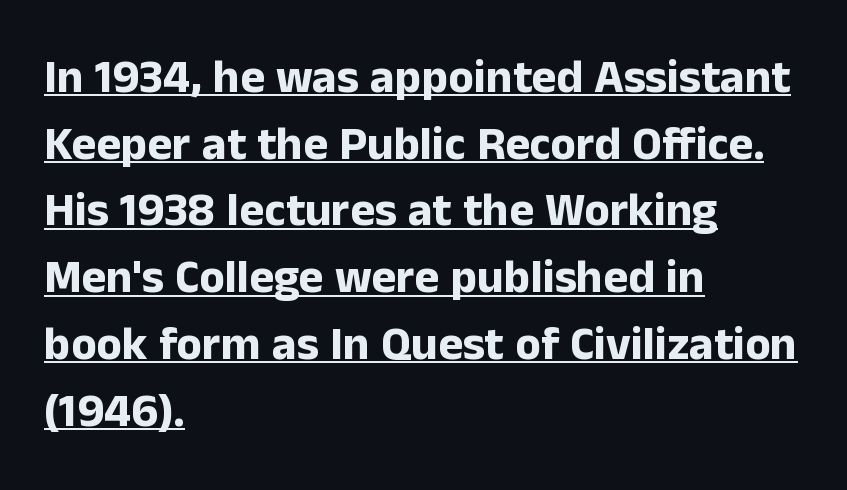
Q: Is the text bold? A: Yes.
Q: Is the text italic (slanted)? A: No, it is upright.
Q: Is the typeface a serif or a sans-serif typeface? A: Sans-serif.
Q: Is the text underlined? A: Yes.
Q: How is the paragraph aligned? A: Left-aligned.
Q: Is the spacing between letters normal or unusually wide? A: Normal.
Q: Is the spacing between lines tight, normal or loose? A: Normal.
Q: Width (condensed, normal, or wide)? A: Normal.
Q: Stroke contrast? A: Low.
Q: x-height? A: Medium.
Q: Monospaced? A: No.
